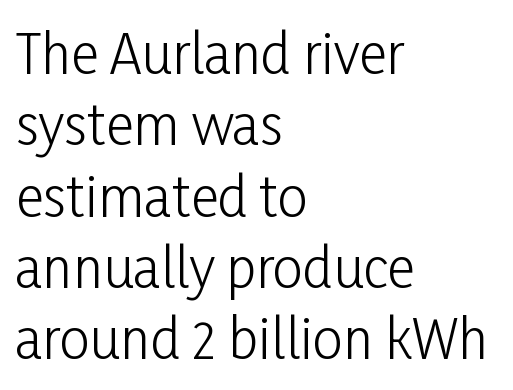
{"serif": "no", "italic": "no", "bold": "no", "weight": "light", "width": "condensed", "stroke_contrast": "low", "x_height": "medium", "monospaced": "no", "underline": "no", "align": "left", "line_spacing": "normal", "line_spacing_ratio": 1.32, "letter_spacing": "normal", "letter_spacing_em": 0.0, "glyph_px": 54}
